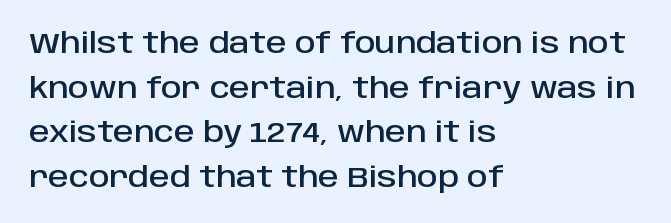
This block has exactly the height ordinary leading produces. Is this a fixed-width face? No — the glyphs have proportional, varying widths. Left-aligned paragraph, ragged on the right. Each row of text sits above clean, open space. The letters carry no serifs — their stems end cleanly without finishing strokes. In terms of letterspacing, this is plain default setting.
